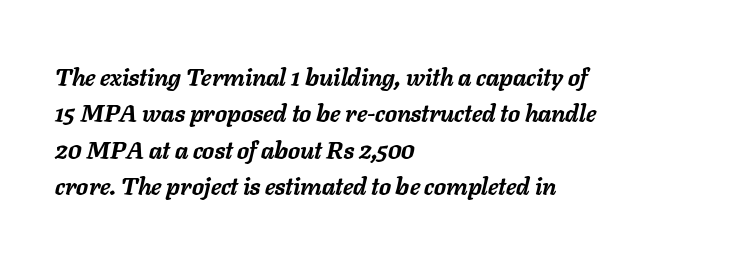
Q: Is the text bold? A: Yes.
Q: Is the text italic (slanted)? A: Yes, it leans right by about 11 degrees.
Q: Is the text underlined? A: No.
Q: How is the paragraph aligned? A: Left-aligned.
Q: Is the spacing between letters normal or unusually wide? A: Normal.
Q: Is the spacing between lines tight, normal or loose? A: Normal.
